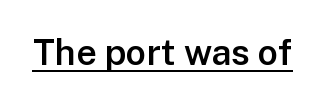
{"serif": "no", "italic": "no", "bold": "semi", "weight": "semibold", "width": "normal", "stroke_contrast": "low", "x_height": "medium", "monospaced": "no", "underline": "yes", "letter_spacing": "normal", "letter_spacing_em": 0.0, "glyph_px": 36}
